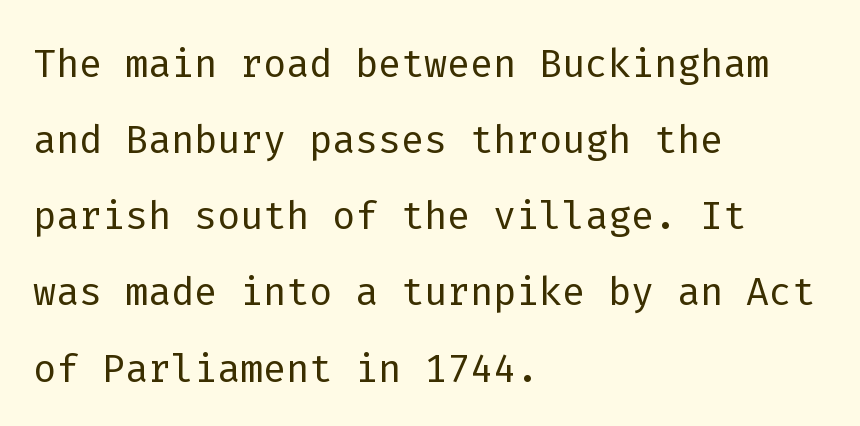
{"serif": "no", "italic": "no", "bold": "no", "weight": "light", "width": "normal", "stroke_contrast": "low", "x_height": "medium", "monospaced": "yes", "underline": "no", "align": "left", "line_spacing": "normal", "line_spacing_ratio": 1.41, "letter_spacing": "normal", "letter_spacing_em": 0.0, "glyph_px": 54}
